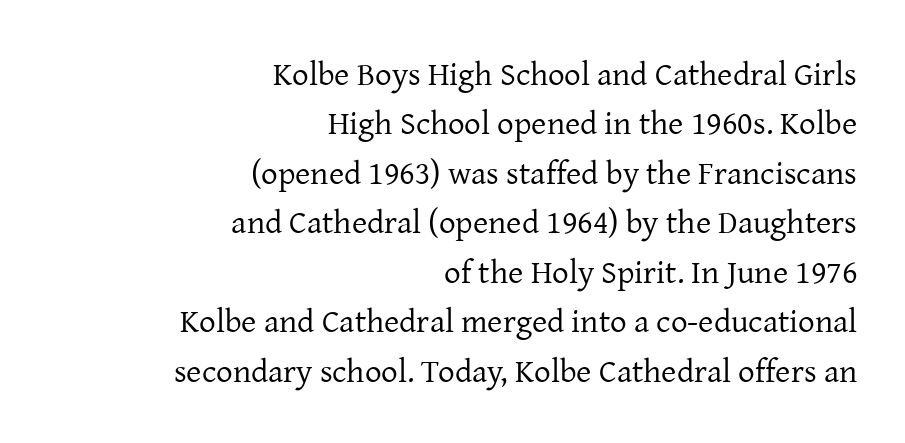
Each stroke keeps to a modest, everyday thickness or less. The rag falls on the left side of this text block. Glance below the letters and you will spot only blank space. These lines sit exactly where default settings would place them. Ascenders rise straight up at ninety degrees. The characters display serif detailing at their extremities.
